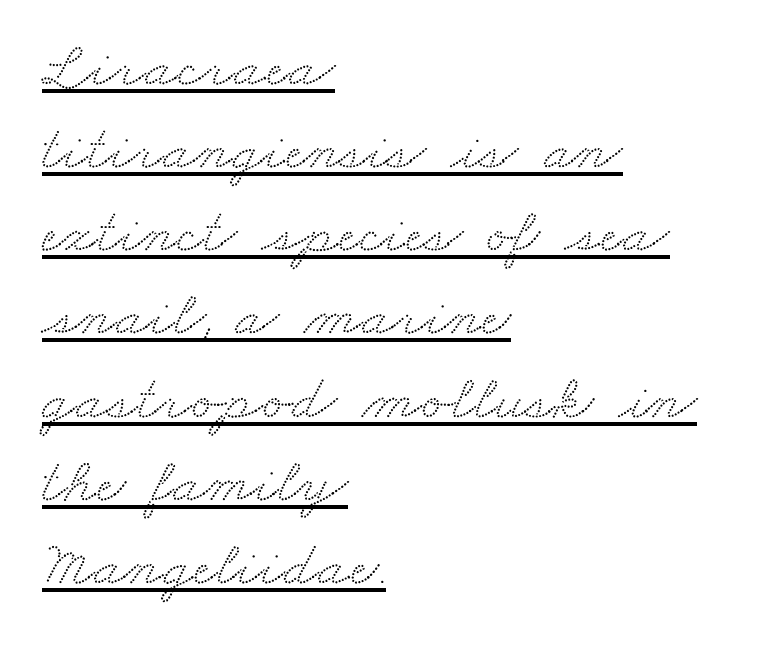
The image shows 63 px wide serif type; set left-aligned, normal line spacing (1.32x), normal letter spacing, underlined; medium stroke contrast and a small x-height.
